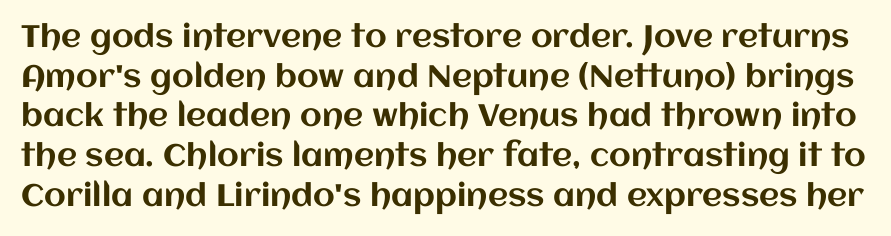
Q: Is the text italic (slanted)? A: No, it is upright.
Q: Is the text underlined? A: No.
Q: Is the spacing between letters normal or unusually wide? A: Normal.
Q: Is the spacing between lines tight, normal or loose? A: Normal.
Q: Width (condensed, normal, or wide)? A: Normal.
Q: Stroke contrast? A: Medium.
Q: x-height? A: Large.
Q: Monospaced? A: No.
